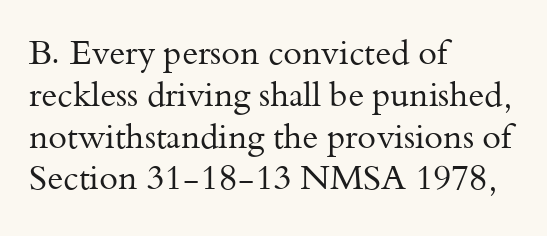
Q: Is the text bold? A: No.
Q: Is the text italic (slanted)? A: No, it is upright.
Q: Is the typeface a serif or a sans-serif typeface? A: Serif.
Q: Is the text underlined? A: No.
Q: How is the paragraph aligned? A: Left-aligned.
Q: Is the spacing between letters normal or unusually wide? A: Normal.
Q: Width (condensed, normal, or wide)? A: Normal.
Q: Stroke contrast? A: Medium.
Q: x-height? A: Small.
Q: Monospaced? A: No.
